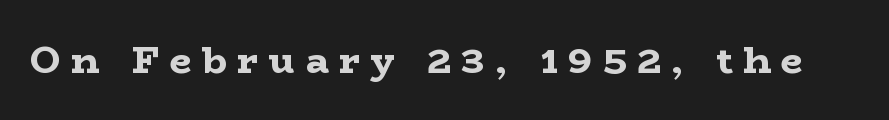
{"serif": "yes", "italic": "no", "bold": "yes", "weight": "bold", "width": "wide", "stroke_contrast": "low", "x_height": "medium", "monospaced": "no", "underline": "no", "letter_spacing": "wide", "letter_spacing_em": 0.27, "glyph_px": 38}
